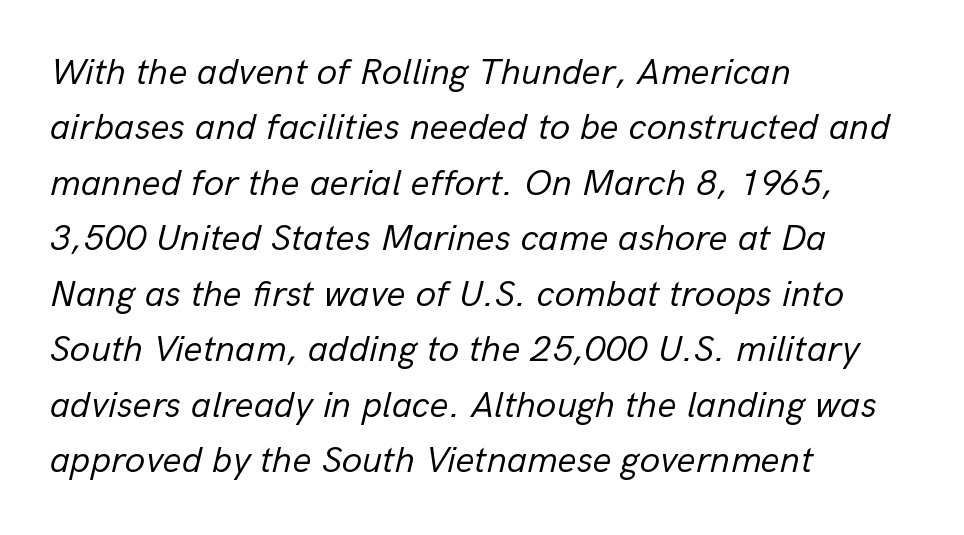
The image shows 37 px regular-weight type, italic (leaning right); set left-aligned, normal line spacing (1.5x), normal letter spacing, not underlined; low stroke contrast and a medium x-height.
